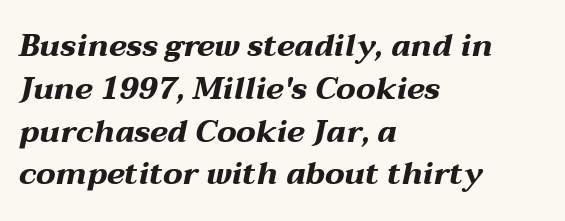
Reading down the column, the eye jumps a familiar distance to each next line. Compared with an ordinary text face, these strokes are far heavier — a full bold. Each row of text sits above clean, open space. Looks like regular typesetting: each glyph gets only the width it needs. Reading down the block, your eye returns to a fixed left position each line. These lines were composed using italics.
